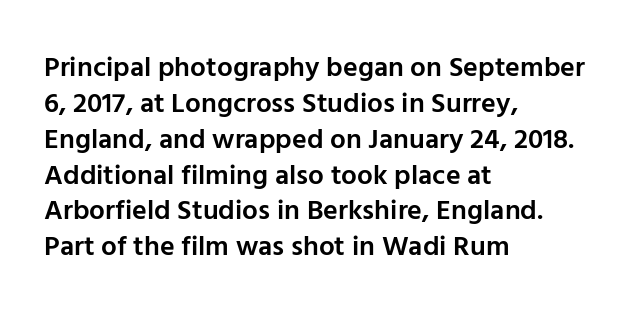
{"serif": "no", "italic": "no", "bold": "semi", "weight": "semibold", "width": "normal", "stroke_contrast": "low", "x_height": "medium", "monospaced": "no", "underline": "no", "align": "left", "line_spacing": "normal", "line_spacing_ratio": 1.28, "letter_spacing": "normal", "letter_spacing_em": 0.0, "glyph_px": 28}
